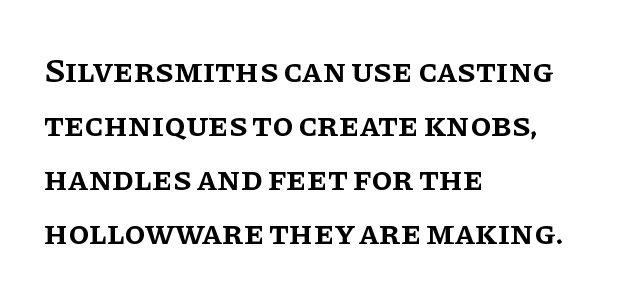
The image shows 34 px semibold serif type, upright; set left-aligned, normal line spacing (1.59x), normal letter spacing, not underlined; low stroke contrast and a large x-height.
